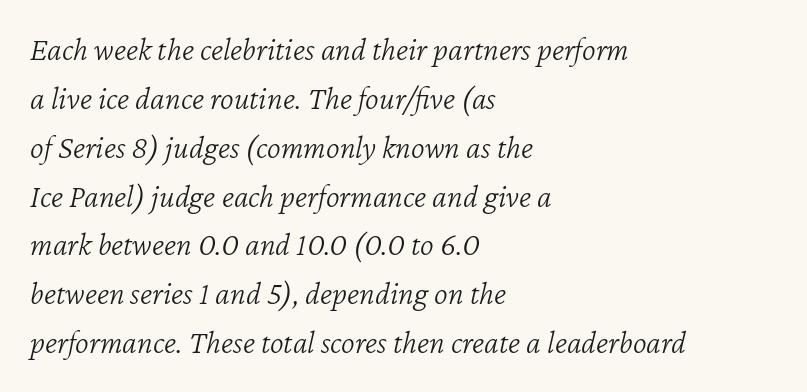
The image shows 33 px light type, italic (leaning right); set left-aligned, normal line spacing (1.48x), normal letter spacing, not underlined; low stroke contrast and a medium x-height.
